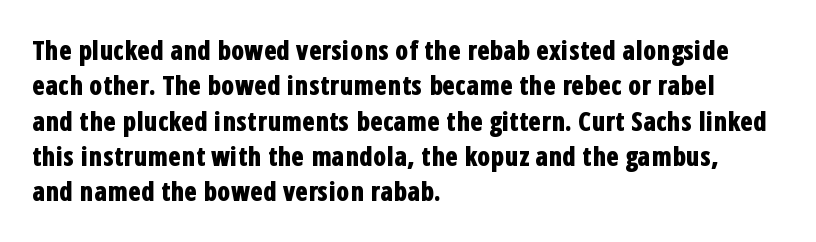
{"italic": "no", "bold": "yes", "underline": "no", "align": "left", "line_spacing": "normal", "line_spacing_ratio": 1.36, "letter_spacing": "normal", "letter_spacing_em": 0.0, "glyph_px": 26}
